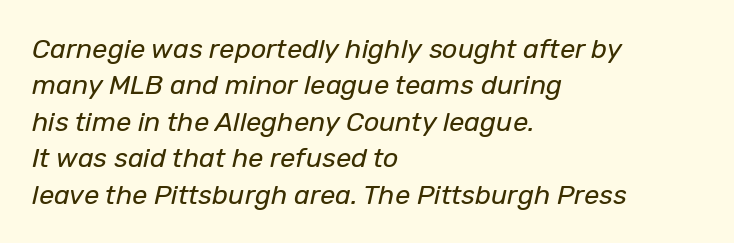
{"italic": "yes", "lean": "right", "slant_degrees": 12, "bold": "no", "underline": "no", "align": "left", "line_spacing": "normal", "line_spacing_ratio": 1.35, "letter_spacing": "normal", "letter_spacing_em": 0.0, "glyph_px": 27}
